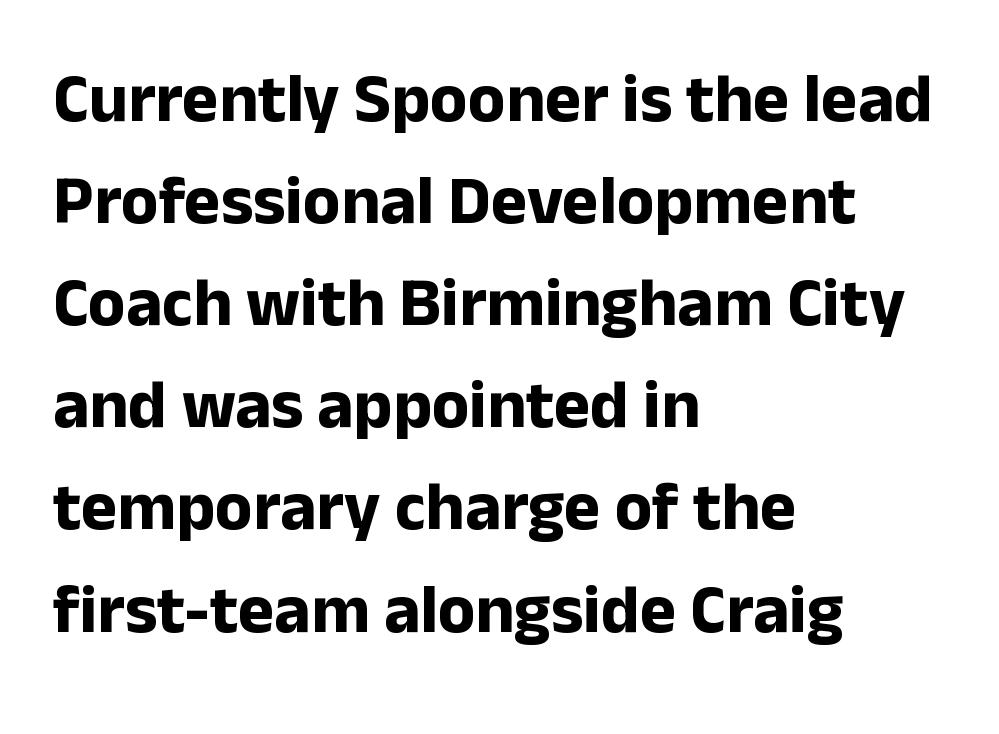
Layout note: lines flush left. The tracking reads as untouched default to a designer's eye. Quick note: underline off. The lines sit at an ordinary, default distance from one another.
